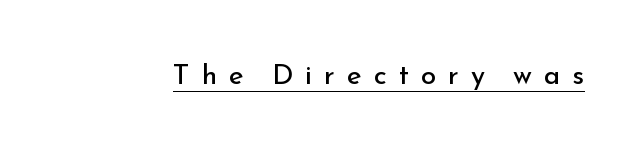
Q: Is the text bold? A: No.
Q: Is the text italic (slanted)? A: No, it is upright.
Q: Is the typeface a serif or a sans-serif typeface? A: Sans-serif.
Q: Is the text underlined? A: Yes.
Q: Is the spacing between letters normal or unusually wide? A: Unusually wide.
Q: Width (condensed, normal, or wide)? A: Normal.
Q: Stroke contrast? A: Low.
Q: x-height? A: Small.
Q: Monospaced? A: No.
